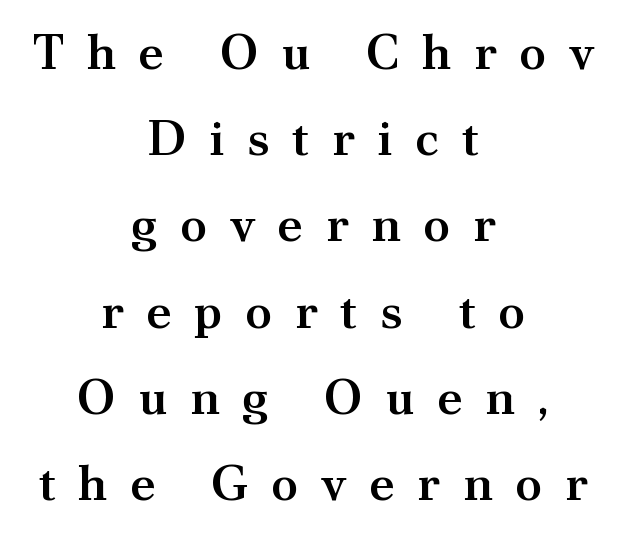
The image shows 49 px semibold serif type, upright; set centered, line spacing 1.76x, unusually wide letter spacing (+0.46 em), not underlined; medium stroke contrast and a small x-height.
